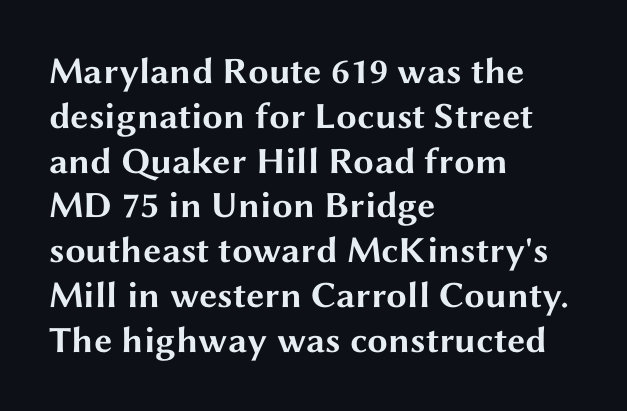
The image shows 37 px bold, wide sans-serif type, upright; set left-aligned, line spacing 1.21x, normal letter spacing, not underlined; medium stroke contrast and a medium x-height.
